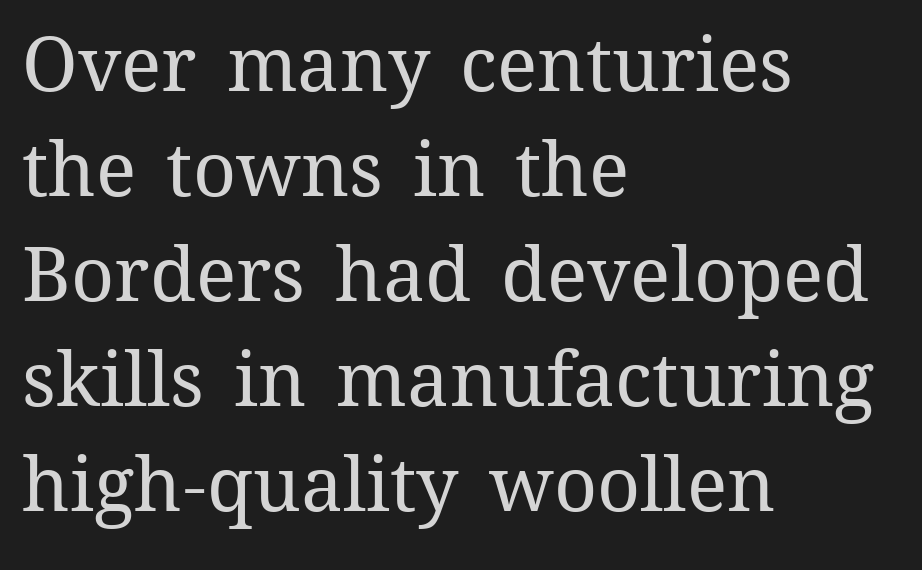
{"italic": "no", "bold": "no", "weight": "regular", "width": "normal", "stroke_contrast": "medium", "x_height": "medium", "monospaced": "no", "underline": "no", "align": "left", "line_spacing": "normal", "line_spacing_ratio": 1.4, "letter_spacing": "normal", "letter_spacing_em": 0.0, "glyph_px": 75}
